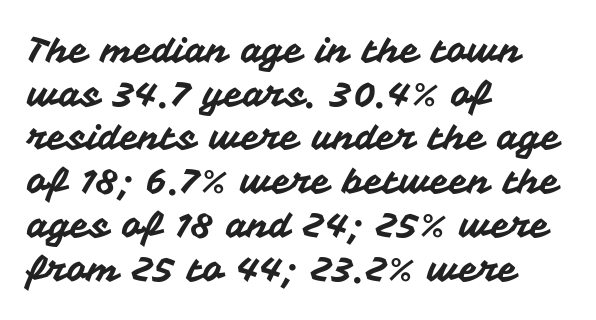
Q: Is the text italic (slanted)? A: Yes.
Q: Is the typeface a serif or a sans-serif typeface? A: Sans-serif.
Q: Is the text underlined? A: No.
Q: How is the paragraph aligned? A: Left-aligned.
Q: Is the spacing between letters normal or unusually wide? A: Normal.
Q: Is the spacing between lines tight, normal or loose? A: Normal.
Q: Width (condensed, normal, or wide)? A: Normal.
Q: Stroke contrast? A: Medium.
Q: x-height? A: Medium.
Q: Monospaced? A: No.
